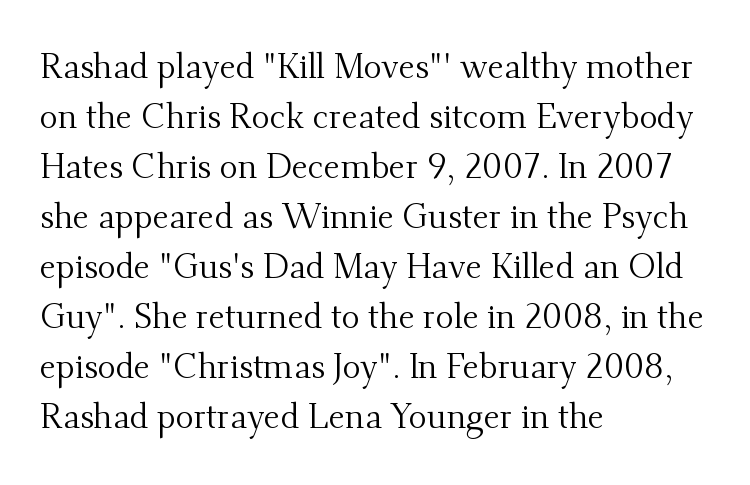
{"serif": "yes", "italic": "no", "bold": "no", "weight": "regular", "width": "normal", "stroke_contrast": "medium", "x_height": "small", "monospaced": "no", "underline": "no", "align": "left", "line_spacing": "normal", "line_spacing_ratio": 1.47, "letter_spacing": "normal", "letter_spacing_em": 0.0, "glyph_px": 34}
